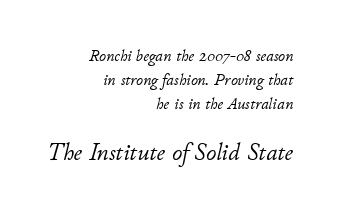
Q: Is the text bold? A: No.
Q: Is the text italic (slanted)? A: Yes, it leans right by about 11 degrees.
Q: Is the text underlined? A: No.
Q: How is the paragraph aligned? A: Right-aligned.
Q: Is the spacing between letters normal or unusually wide? A: Normal.
Q: Is the spacing between lines tight, normal or loose? A: Normal.
Q: Which block of text is set in a larger size, the first (top) or the second (bottom)? A: The second (bottom) one.
